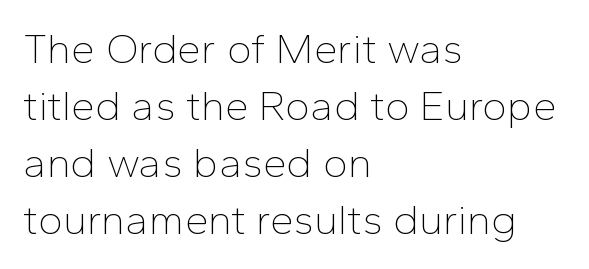
The image shows 42 px thin sans-serif type, upright; set left-aligned, normal line spacing (1.36x), normal letter spacing, not underlined; low stroke contrast and a medium x-height.
